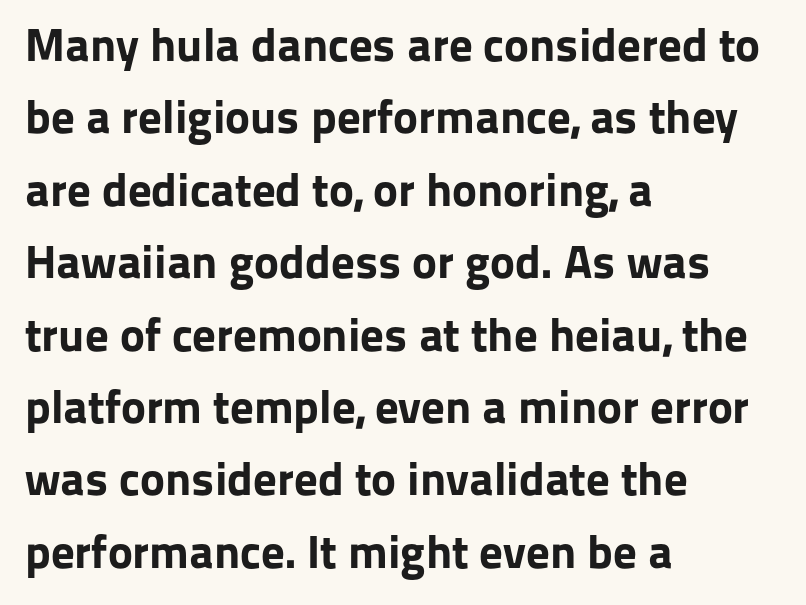
Every character sits straight up, as roman type does. Students, observe: this is what conventionally led text looks like. The type is set solid horizontally, with unmodified tracking. Is the block centered? No — it sits flush against the left margin. Check where the strokes stop: nothing finishes them off — pure sans. In terms of weight, the rendering is a true, heavy bold.
